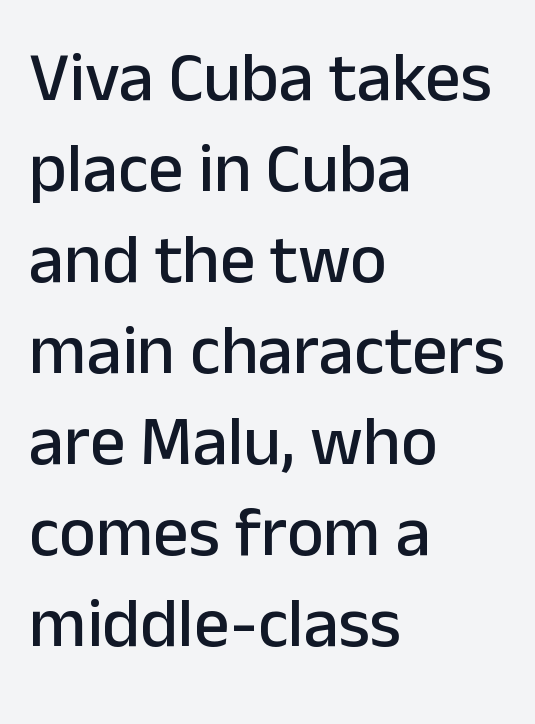
The image shows 70 px sans-serif type, upright; set left-aligned, normal line spacing (1.3x), normal letter spacing, not underlined; low stroke contrast and a medium x-height.
